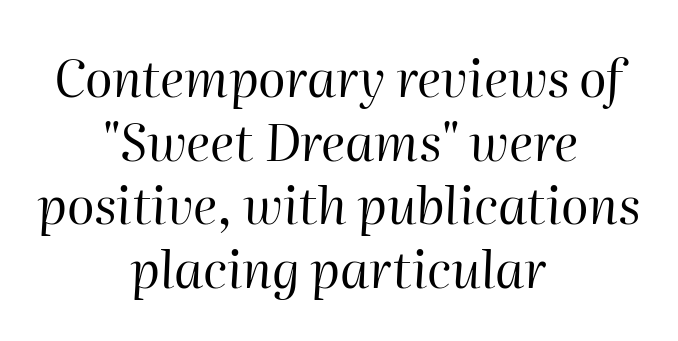
The font sits on the lighter half of the weight spectrum, regular included. The paragraph has two soft edges and a firm central axis. The passage shown stacks its lines at a standard gap. Characters follow at the spacing the type designer built in. The area under the type is left untouched.
